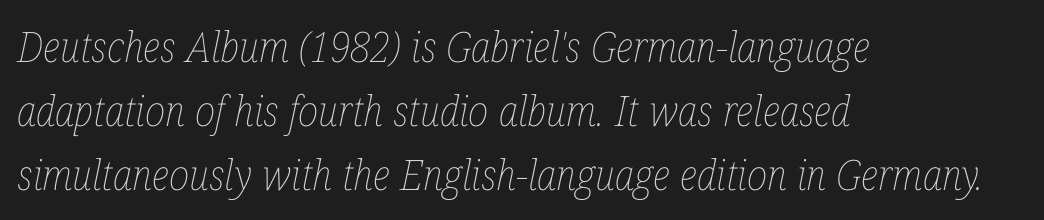
{"italic": "yes", "lean": "right", "slant_degrees": 12, "bold": "no", "weight": "thin", "width": "condensed", "stroke_contrast": "low", "x_height": "medium", "monospaced": "no", "underline": "no", "align": "left", "line_spacing": "normal", "line_spacing_ratio": 1.52, "letter_spacing": "normal", "letter_spacing_em": 0.0, "glyph_px": 42}
